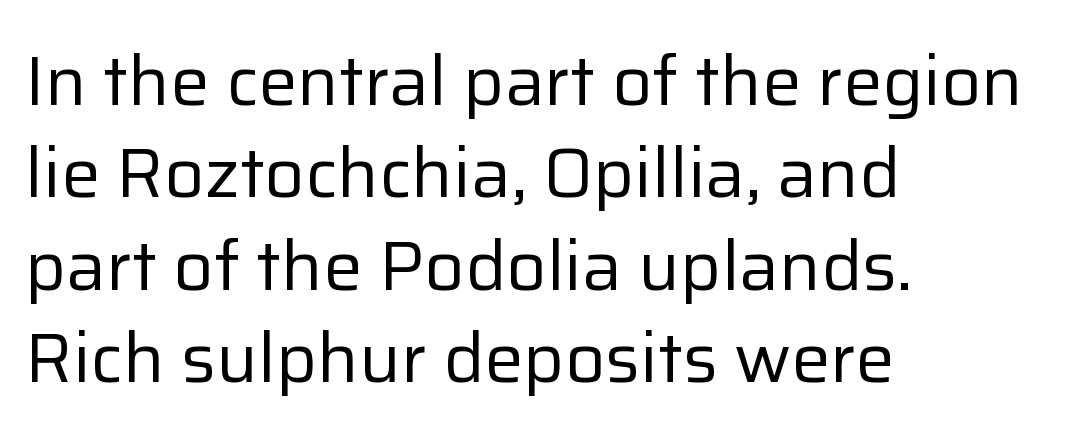
The image shows 70 px regular-weight sans-serif type, upright; set left-aligned, normal line spacing (1.32x), normal letter spacing, not underlined; low stroke contrast and a medium x-height.
